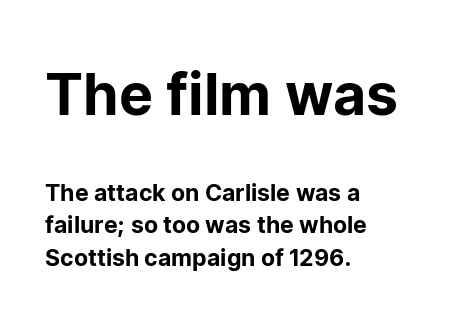
The image shows 57 px sans-serif type, upright; set left-aligned, normal line spacing (1.42x), normal letter spacing, not underlined; the first (top) block is 2.48x larger; low stroke contrast and a medium x-height.
